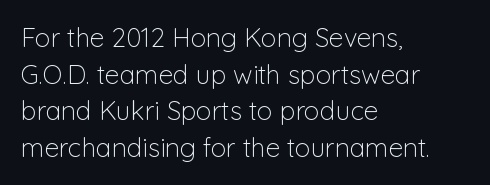
Q: Is the text bold? A: No.
Q: Is the text italic (slanted)? A: No, it is upright.
Q: Is the text underlined? A: No.
Q: How is the paragraph aligned? A: Left-aligned.
Q: Is the spacing between letters normal or unusually wide? A: Normal.
Q: Is the spacing between lines tight, normal or loose? A: Normal.
